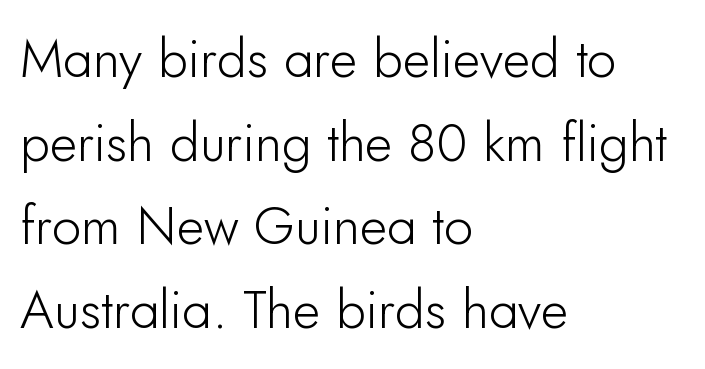
Q: Is the text italic (slanted)? A: No, it is upright.
Q: Is the typeface a serif or a sans-serif typeface? A: Sans-serif.
Q: Is the text underlined? A: No.
Q: How is the paragraph aligned? A: Left-aligned.
Q: Is the spacing between letters normal or unusually wide? A: Normal.
Q: Is the spacing between lines tight, normal or loose? A: Normal.
Q: Width (condensed, normal, or wide)? A: Normal.
Q: Stroke contrast? A: Low.
Q: x-height? A: Small.
Q: Monospaced? A: No.
